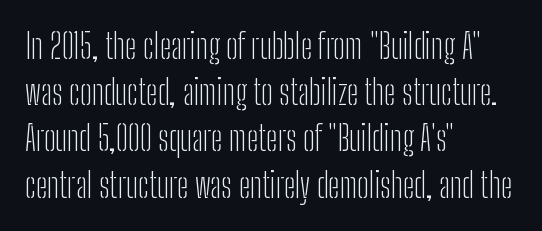
Q: Is the text bold? A: No.
Q: Is the text italic (slanted)? A: No, it is upright.
Q: Is the typeface a serif or a sans-serif typeface? A: Sans-serif.
Q: Is the text underlined? A: No.
Q: How is the paragraph aligned? A: Left-aligned.
Q: Is the spacing between letters normal or unusually wide? A: Normal.
Q: Is the spacing between lines tight, normal or loose? A: Normal.
Q: Width (condensed, normal, or wide)? A: Condensed.
Q: Stroke contrast? A: Low.
Q: x-height? A: Medium.
Q: Monospaced? A: No.
